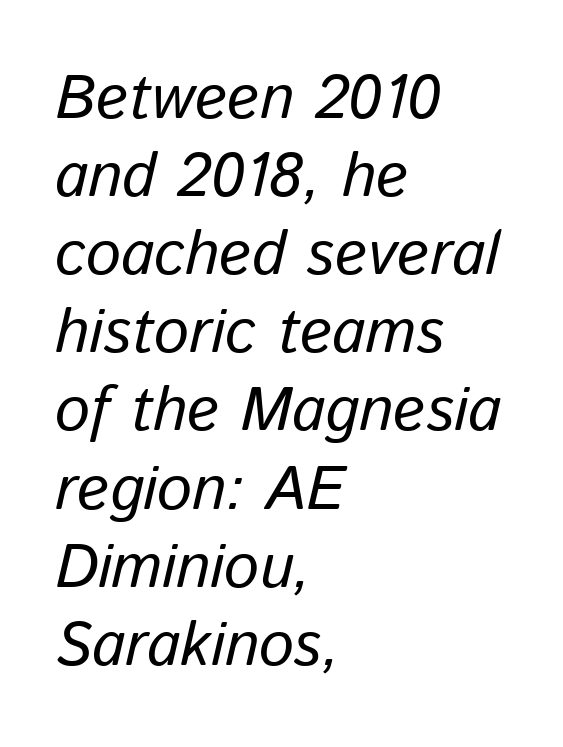
The image shows 62 px regular-weight type, italic (leaning right); set left-aligned, normal line spacing (1.26x), normal letter spacing, not underlined; low stroke contrast and a medium x-height.
